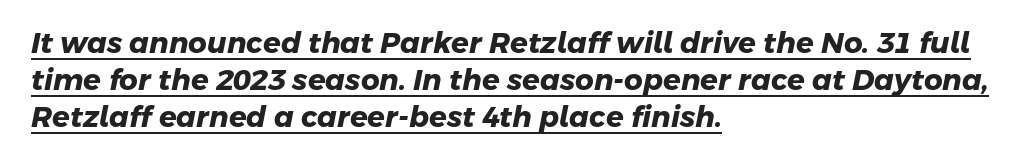
The image shows 29 px heavy sans-serif type; set left-aligned, normal line spacing (1.28x), normal letter spacing, underlined; low stroke contrast and a medium x-height.
